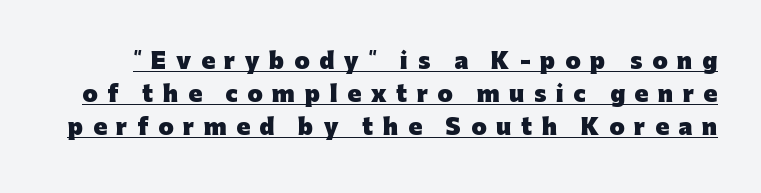
Short note: letters widely spaced. In terms of posture, this sample is upright. Vertical spacing — default. These words are printed bold, with thick strokes throughout. Each line of the rendering has a horizontal stroke beneath the glyphs.
